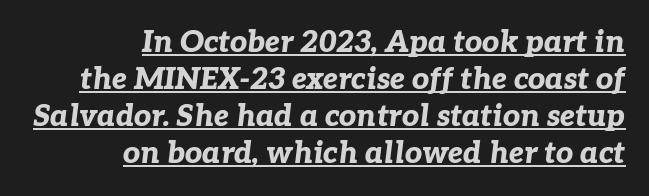
The image shows 30 px bold type, italic (leaning right); set right-aligned, line spacing 1.23x, normal letter spacing, underlined; low stroke contrast and a medium x-height.
